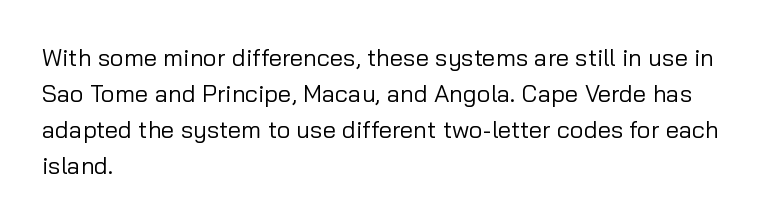
There is no visible air inserted between adjacent glyphs. The rendering anchors every line to the left-hand side. Counters stay open thanks to moderate or lighter strokes. Is there much room between lines? A standard amount, neither cramped nor airy. Type without underlining.
